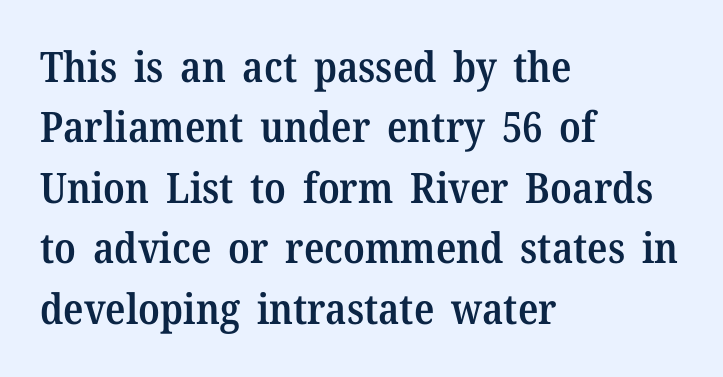
The image shows 42 px semibold serif type, upright; set left-aligned, normal line spacing (1.44x), normal letter spacing, not underlined; medium stroke contrast and a medium x-height.
